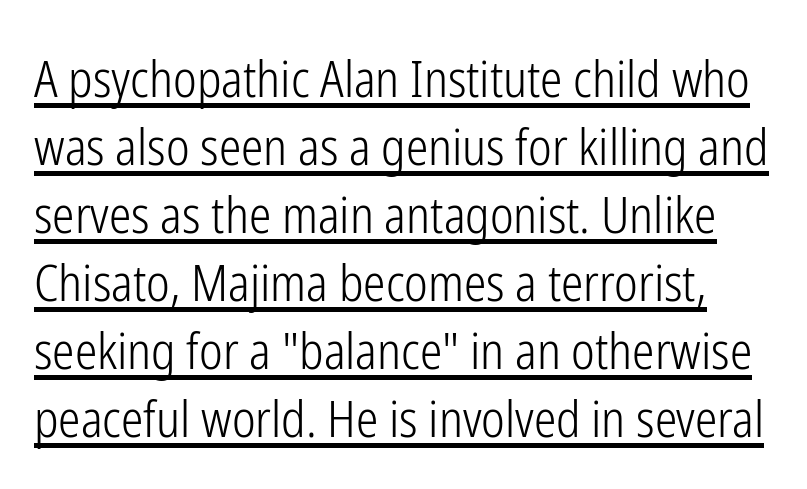
Note the varied advance widths — an 'i' is clearly narrower than an 'm'. Serifs: no, the terminals of the letterforms are clean. Between one letter and the next there's only the usual sliver of space. The string is rendered with underlining switched on.
